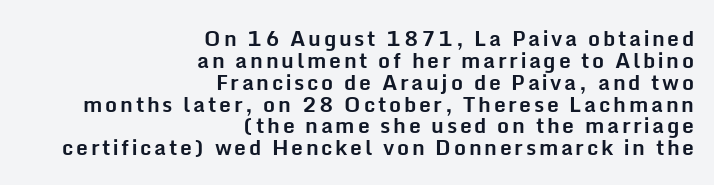
Very little white space separates one row of letters from the next. Has an underline been added? It has not. Line ends are locked; line starts wander. Style check: upright.
